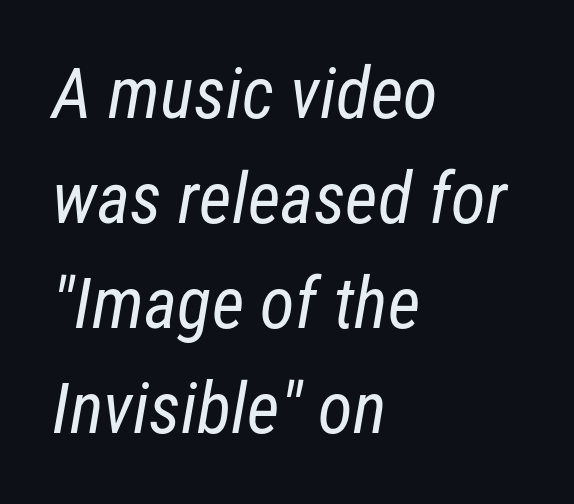
Q: Is the text bold? A: No.
Q: Is the typeface a serif or a sans-serif typeface? A: Sans-serif.
Q: Is the text underlined? A: No.
Q: How is the paragraph aligned? A: Left-aligned.
Q: Is the spacing between letters normal or unusually wide? A: Normal.
Q: Is the spacing between lines tight, normal or loose? A: Normal.
Q: Width (condensed, normal, or wide)? A: Condensed.
Q: Stroke contrast? A: Low.
Q: x-height? A: Medium.
Q: Monospaced? A: No.
